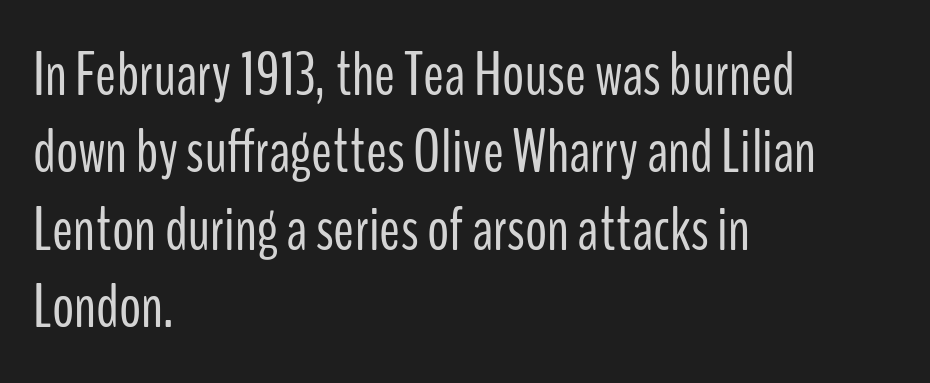
The line-height multiplier appears to be the usual default. Proportional: the letters do not fall into vertical columns. Type without underlining. Italic: no, the glyphs are upright roman. Serif or sans? Sans — the stroke terminals are bare. Left-aligned paragraph, ragged on the right.
